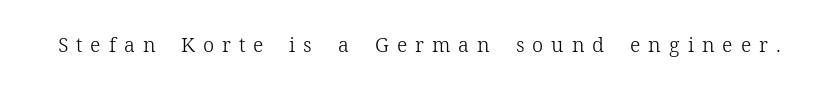
Letters rest on an invisible, unmarked baseline. This reads as an unemphasized weight, regular at the heaviest. Posture: upright roman. Look at the tracking — it's clearly loosened, letters drifting apart.
